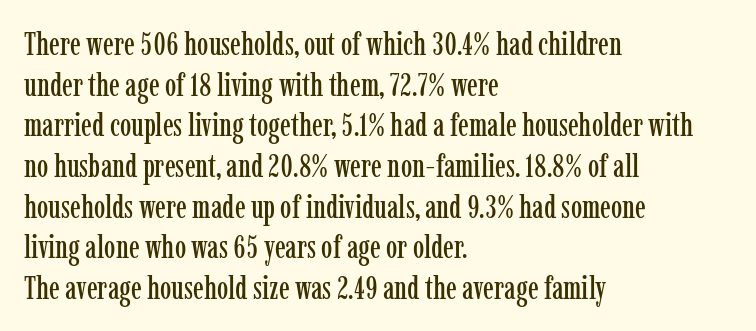
Q: Is the text italic (slanted)? A: No, it is upright.
Q: Is the typeface a serif or a sans-serif typeface? A: Serif.
Q: Is the text underlined? A: No.
Q: How is the paragraph aligned? A: Left-aligned.
Q: Is the spacing between letters normal or unusually wide? A: Normal.
Q: Is the spacing between lines tight, normal or loose? A: Normal.
Q: Width (condensed, normal, or wide)? A: Condensed.
Q: Stroke contrast? A: Low.
Q: x-height? A: Medium.
Q: Monospaced? A: No.
